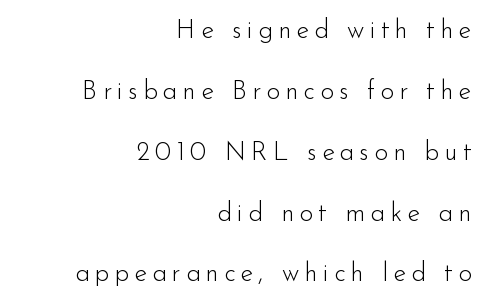
Substantial extra tracking has been applied to these lines. Each stroke keeps to a modest, everyday thickness or less. The leading is generous, giving the passage an open texture. The letters stand upright; this is a roman face. The words here are not underlined. If you drew a ruler down the right edge, every line would touch it.
